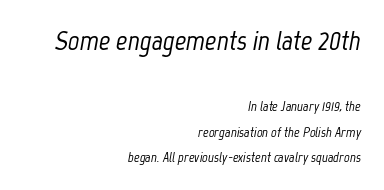
Q: Is the text italic (slanted)? A: Yes, it leans right by about 12 degrees.
Q: Is the text underlined? A: No.
Q: How is the paragraph aligned? A: Right-aligned.
Q: Is the spacing between letters normal or unusually wide? A: Normal.
Q: Which block of text is set in a larger size, the first (top) or the second (bottom)? A: The first (top) one.
Q: Width (condensed, normal, or wide)? A: Condensed.
Q: Stroke contrast? A: Low.
Q: x-height? A: Medium.
Q: Monospaced? A: No.
